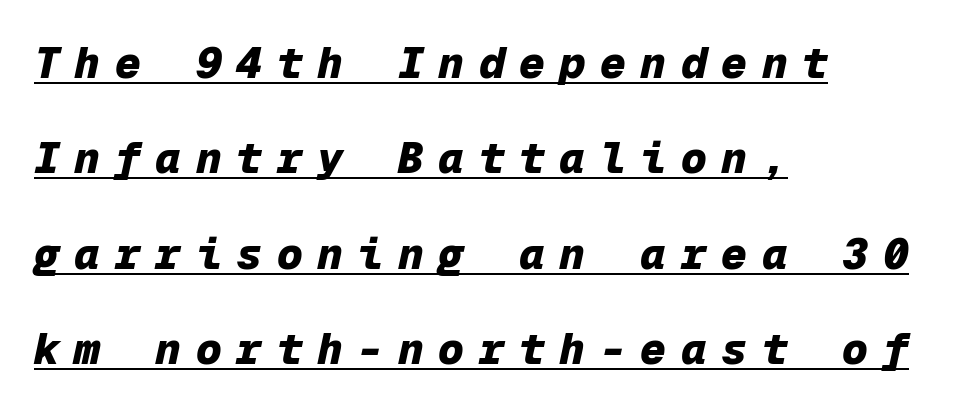
The font is running at its bold setting. The specimen includes a rule beneath the text block's lines. These lines stand farther apart than default settings would place them. Do the characters align in a grid? Yes, the font is monospaced. Short and long lines alike share a common starting point at left.
